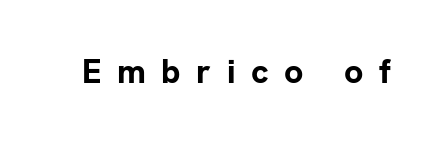
The strokes are fattened all the way to bold. Descenders hang freely into open space. The rendering inserts visible extra space after every character. Here the designer chose a conventional face with non-uniform glyph widths. Regarding serifs, this sample does without them.
